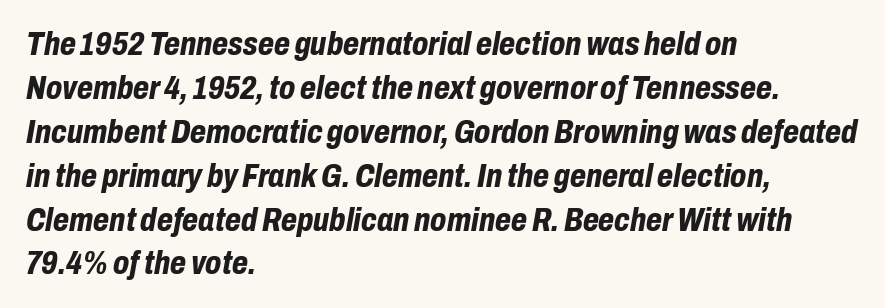
{"italic": "yes", "lean": "right", "slant_degrees": 10, "bold": "yes", "weight": "bold", "width": "condensed", "stroke_contrast": "low", "x_height": "medium", "monospaced": "no", "underline": "no", "align": "left", "line_spacing": "normal", "line_spacing_ratio": 1.33, "letter_spacing": "normal", "letter_spacing_em": 0.0, "glyph_px": 33}
